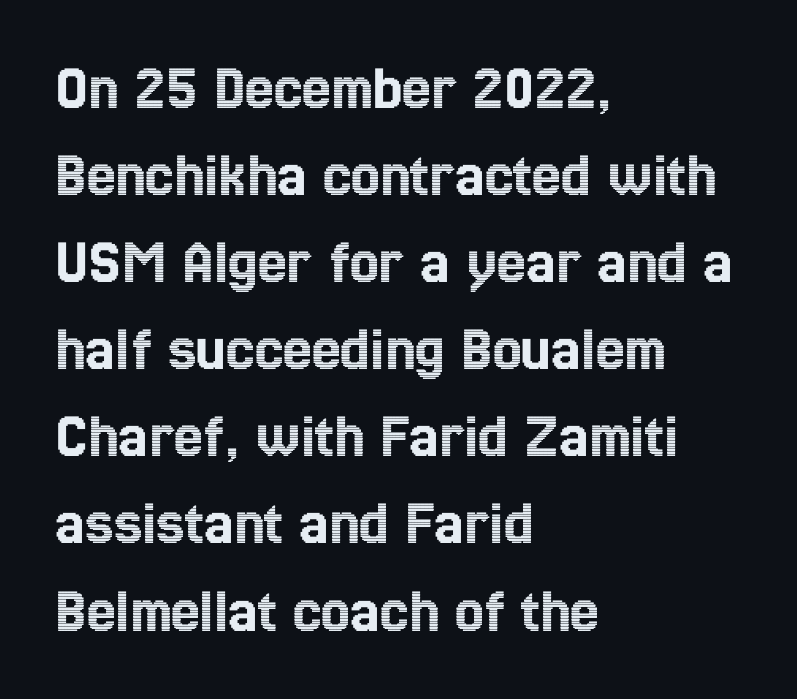
The rows are spaced the way most documents space them. The passage shown has conventional tracking throughout. Posture: straight, roman, zero tilt. Anything drawn beneath the words? Only blank space.
